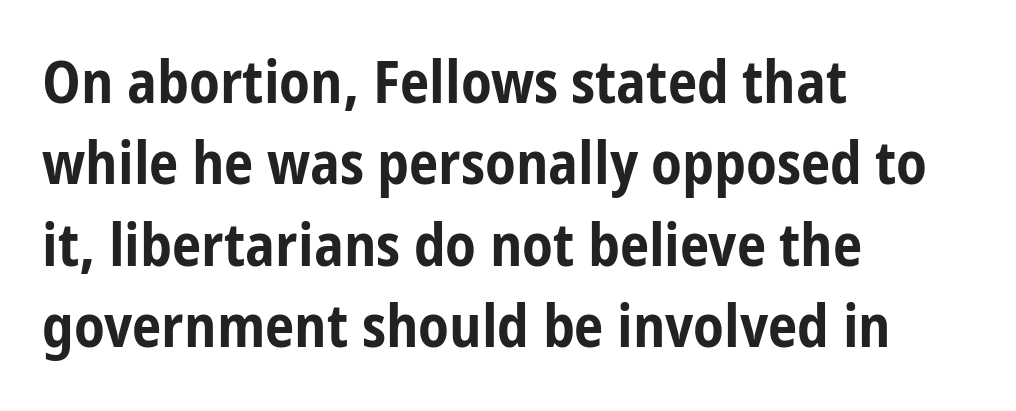
{"serif": "no", "italic": "no", "bold": "yes", "weight": "bold", "width": "condensed", "stroke_contrast": "low", "x_height": "medium", "monospaced": "no", "underline": "no", "align": "left", "line_spacing": "normal", "line_spacing_ratio": 1.38, "letter_spacing": "normal", "letter_spacing_em": 0.0, "glyph_px": 59}
